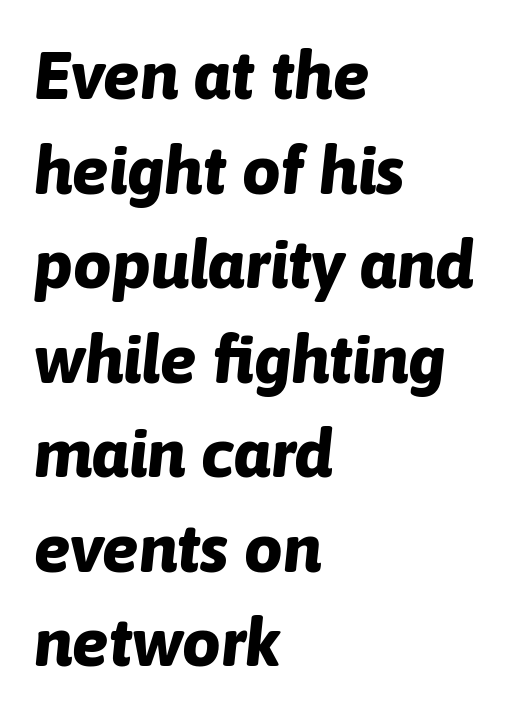
The image shows 68 px bold type, italic (leaning right); set left-aligned, normal line spacing (1.39x), normal letter spacing, not underlined; low stroke contrast and a medium x-height.
